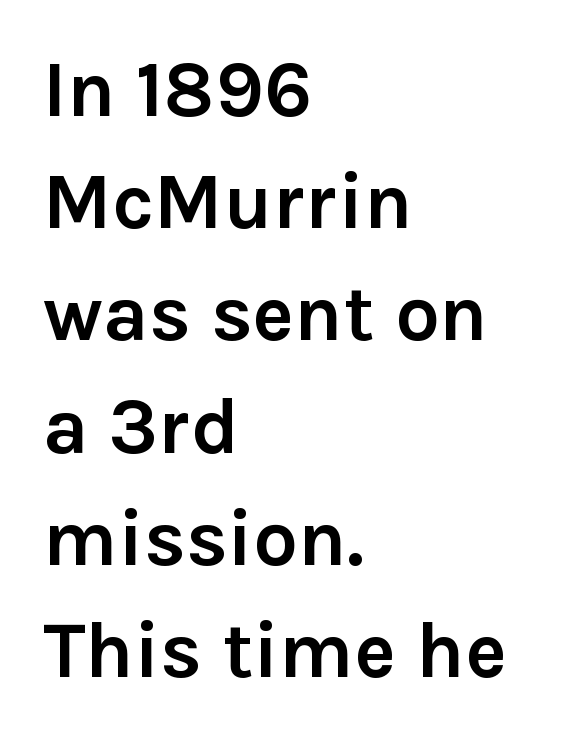
The image shows 79 px semibold sans-serif type, upright; set left-aligned, normal line spacing (1.42x), normal letter spacing, not underlined; low stroke contrast and a medium x-height.
